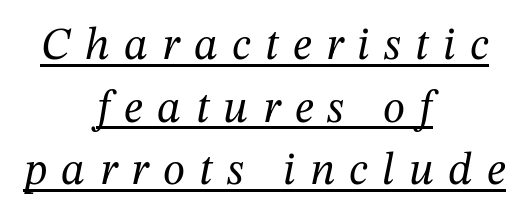
{"serif": "yes", "italic": "yes", "lean": "right", "slant_degrees": 12, "bold": "no", "weight": "regular", "width": "normal", "stroke_contrast": "medium", "x_height": "medium", "monospaced": "no", "underline": "yes", "align": "center", "line_spacing": "normal", "line_spacing_ratio": 1.39, "letter_spacing": "wide", "letter_spacing_em": 0.32, "glyph_px": 45}
